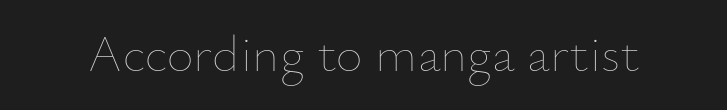
The image shows 52 px thin type, upright; set normal letter spacing, not underlined; low stroke contrast and a small x-height.
